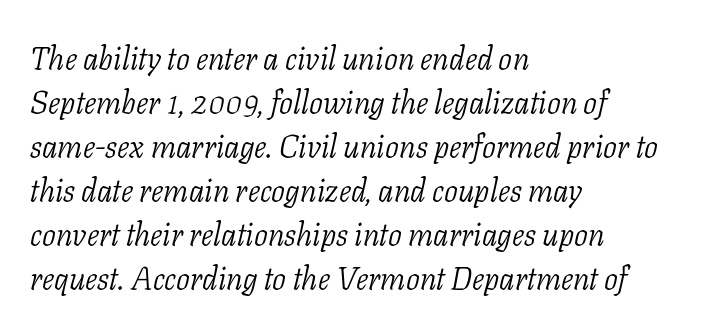
Q: Is the text bold? A: No.
Q: Is the text italic (slanted)? A: Yes, it leans right by about 11 degrees.
Q: Is the typeface a serif or a sans-serif typeface? A: Serif.
Q: Is the text underlined? A: No.
Q: How is the paragraph aligned? A: Left-aligned.
Q: Is the spacing between letters normal or unusually wide? A: Normal.
Q: Is the spacing between lines tight, normal or loose? A: Normal.
Q: Width (condensed, normal, or wide)? A: Normal.
Q: Stroke contrast? A: Low.
Q: x-height? A: Medium.
Q: Monospaced? A: No.
